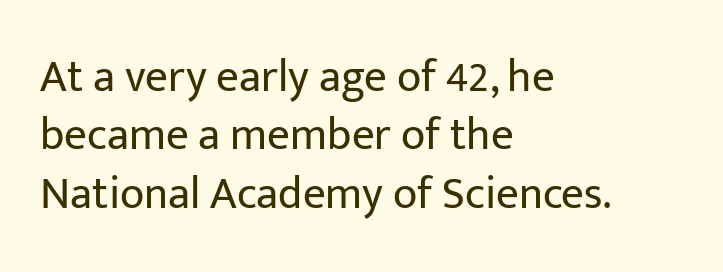
{"serif": "no", "italic": "no", "bold": "no", "weight": "regular", "width": "normal", "stroke_contrast": "low", "x_height": "medium", "monospaced": "no", "underline": "no", "align": "left", "line_spacing": "normal", "line_spacing_ratio": 1.3, "letter_spacing": "normal", "letter_spacing_em": 0.0, "glyph_px": 45}
